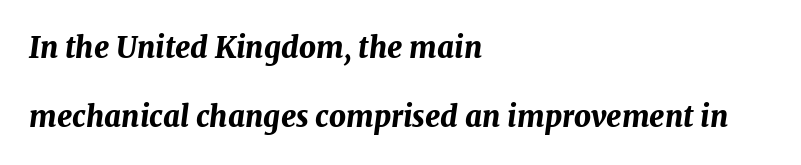
{"italic": "yes", "lean": "right", "slant_degrees": 7, "bold": "yes", "weight": "bold", "width": "normal", "stroke_contrast": "medium", "x_height": "medium", "monospaced": "no", "underline": "no", "align": "left", "line_spacing": "loose", "line_spacing_ratio": 2.39, "letter_spacing": "normal", "letter_spacing_em": 0.0, "glyph_px": 29}
